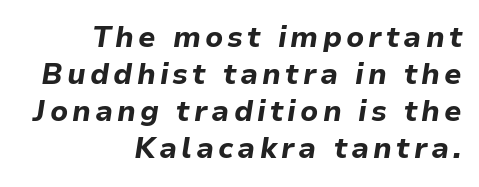
{"italic": "yes", "lean": "right", "slant_degrees": 9, "bold": "yes", "weight": "bold", "width": "normal", "stroke_contrast": "low", "x_height": "medium", "monospaced": "no", "underline": "no", "align": "right", "line_spacing": "normal", "line_spacing_ratio": 1.28, "glyph_px": 29}
